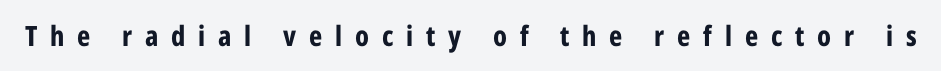
The image shows 28 px bold, condensed sans-serif type, upright; set unusually wide letter spacing (+0.46 em), not underlined; low stroke contrast and a medium x-height.
